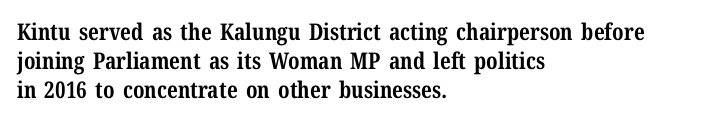
Q: Is the text bold? A: Yes.
Q: Is the text italic (slanted)? A: No, it is upright.
Q: Is the text underlined? A: No.
Q: How is the paragraph aligned? A: Left-aligned.
Q: Is the spacing between letters normal or unusually wide? A: Normal.
Q: Is the spacing between lines tight, normal or loose? A: Normal.
